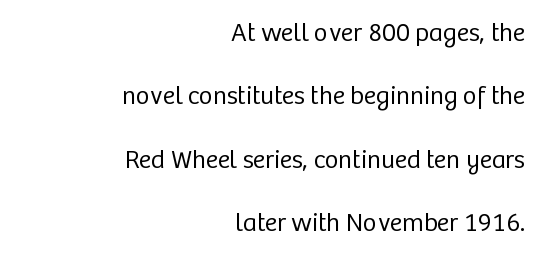
The paragraph shown leans on its right margin. Style check: upright. Glance below the letters and you will spot only blank space. The gaps between neighbouring characters are ordinary and unremarkable. Weight: regular or lighter. The rendering uses a large line-height, opening up the rows.
